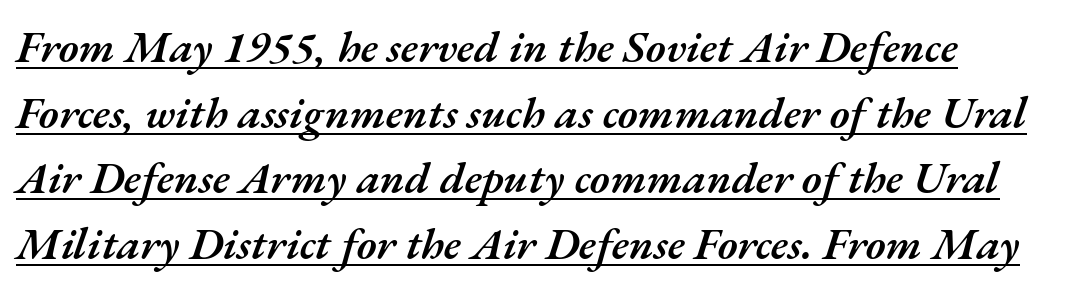
{"italic": "yes", "lean": "right", "slant_degrees": 17, "bold": "semi", "weight": "semibold", "width": "normal", "stroke_contrast": "medium", "x_height": "small", "monospaced": "no", "underline": "yes", "line_spacing": "normal", "line_spacing_ratio": 1.46, "letter_spacing": "normal", "letter_spacing_em": 0.0, "glyph_px": 45}
